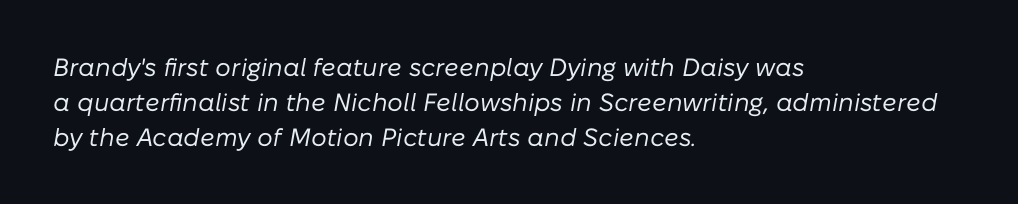
In terms of posture, this sample is oblique. This rendering leaves character spacing at its baseline value. Stem width sits at or under what a default text font uses. The passage is arranged the way most books set body copy — flush left. The glyphs are unaccompanied by any horizontal stroke below them.
